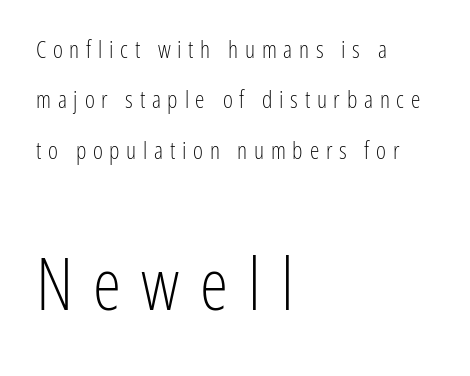
The image shows 72 px light, condensed sans-serif type, upright; set left-aligned, loose line spacing (2.1x), unusually wide letter spacing (+0.28 em), not underlined; the second (bottom) block is 3.0x larger; low stroke contrast and a medium x-height.
